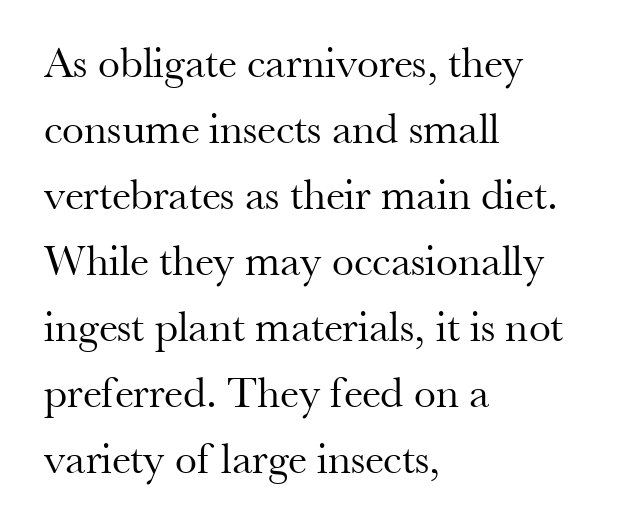
A typesetter would label this face a serif. These lines are rendered in a variable-pitch font. Beneath every word, the page is bare. Style check: upright.
